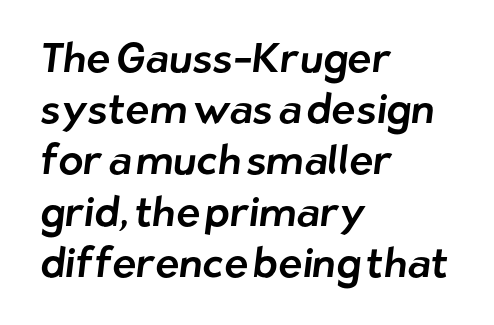
Decoration check: the copy has no underline. Each letter keeps its own natural width here, so spacing adapts to shape. I'd call this a sans setting — the letters go barefoot. The setting favours the left margin, as ordinary paragraphs usually do. Normally led — the rows are evenly, conventionally spaced. Each word holds together tightly as a unit, with standard inter-letter gaps.
